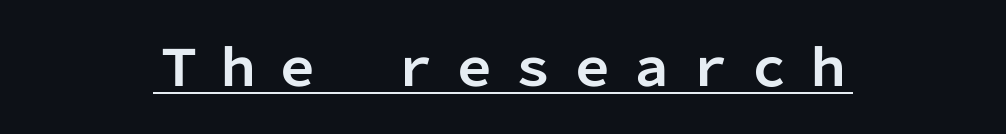
The image shows 50 px bold sans-serif type, upright; set underlined; low stroke contrast and a medium x-height.
